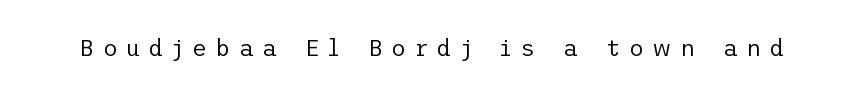
Q: Is the text bold? A: No.
Q: Is the text italic (slanted)? A: No, it is upright.
Q: Is the text underlined? A: No.
Q: Is the spacing between letters normal or unusually wide? A: Unusually wide.
